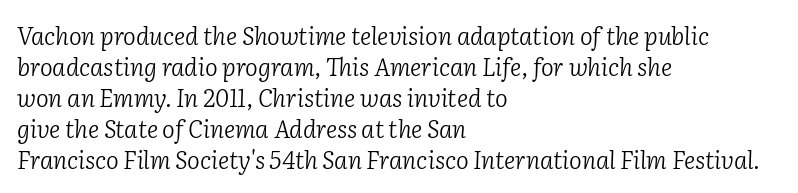
The image shows 24 px text type, italic (leaning right); set left-aligned, normal line spacing (1.29x), normal letter spacing, not underlined.
